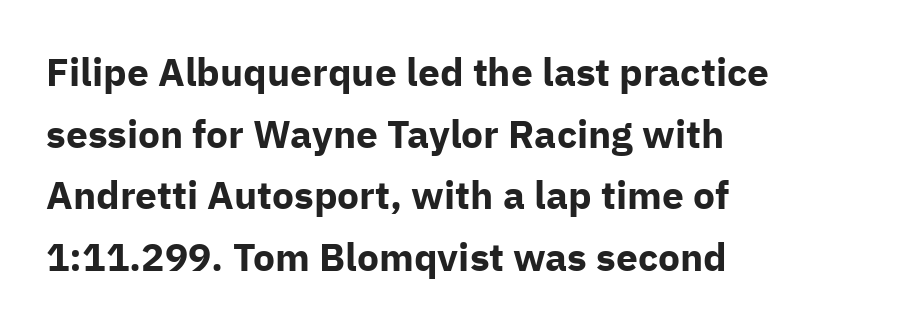
In terms of letterspacing, this is plain default setting. These lines are composed in type without serifs. Normally led — the rows are evenly, conventionally spaced. The face used here has the dense, thick strokes of a bold.
